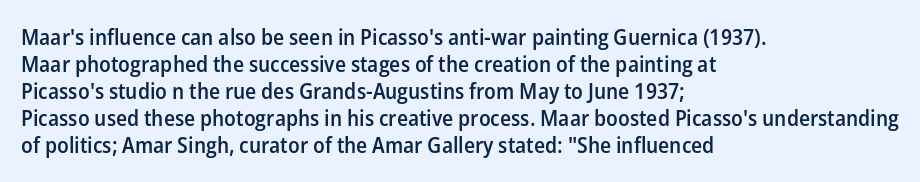
The image shows 22 px text type, upright; set left-aligned, line spacing 1.23x, normal letter spacing, not underlined.
